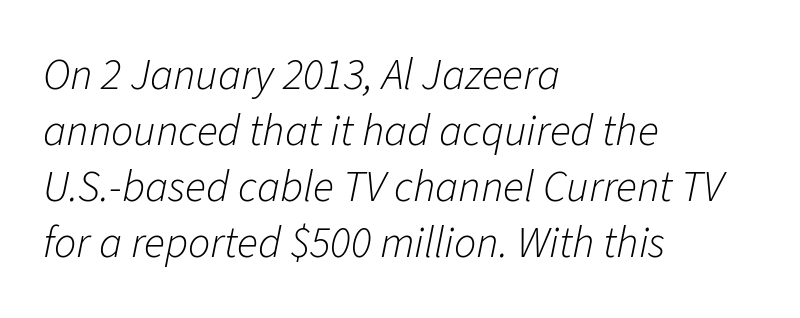
The image shows 44 px light type, italic (leaning right); set left-aligned, normal line spacing (1.27x), normal letter spacing, not underlined; low stroke contrast and a medium x-height.
